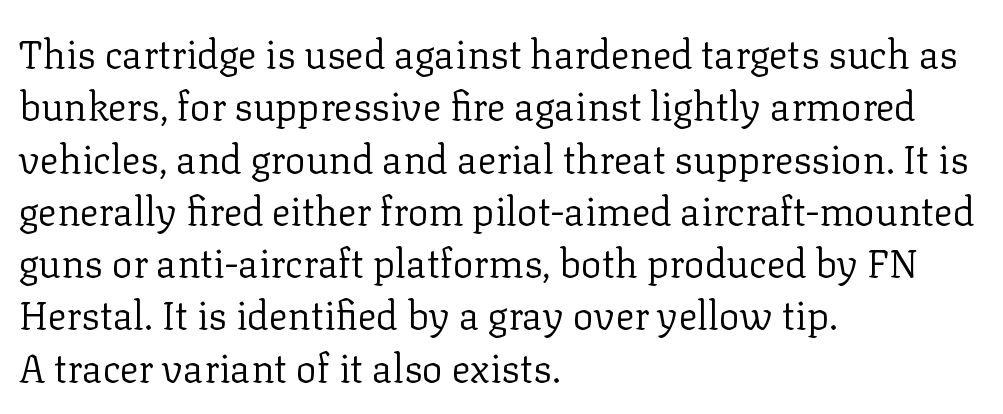
{"serif": "yes", "italic": "no", "bold": "no", "weight": "regular", "width": "normal", "stroke_contrast": "low", "x_height": "medium", "monospaced": "no", "underline": "no", "align": "left", "line_spacing": "normal", "line_spacing_ratio": 1.34, "letter_spacing": "normal", "letter_spacing_em": 0.0, "glyph_px": 39}
